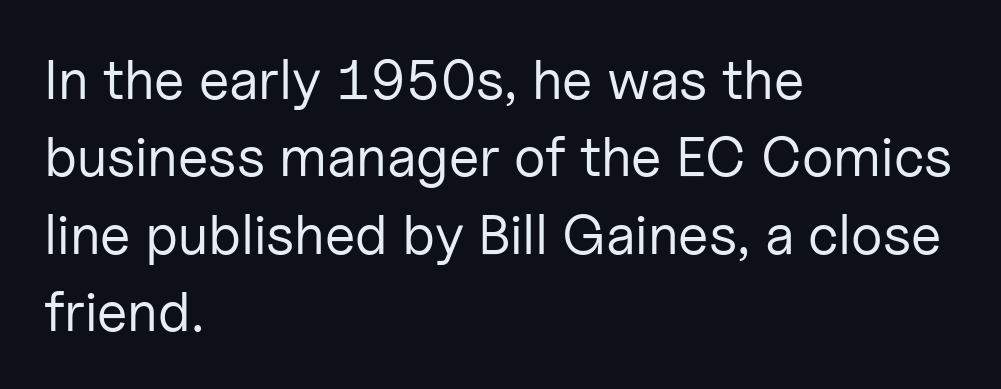
The image shows 56 px regular-weight sans-serif type, upright; set left-aligned, normal line spacing (1.38x), normal letter spacing, not underlined; low stroke contrast and a medium x-height.
